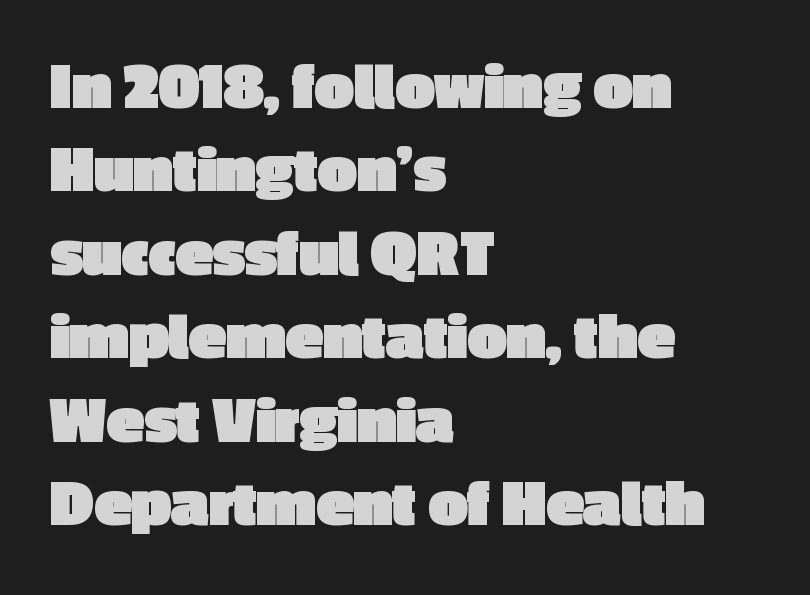
Q: Is the text bold? A: Yes.
Q: Is the text italic (slanted)? A: No, it is upright.
Q: Is the typeface a serif or a sans-serif typeface? A: Sans-serif.
Q: Is the text underlined? A: No.
Q: How is the paragraph aligned? A: Left-aligned.
Q: Is the spacing between letters normal or unusually wide? A: Normal.
Q: Width (condensed, normal, or wide)? A: Normal.
Q: x-height? A: Medium.
Q: Monospaced? A: No.
